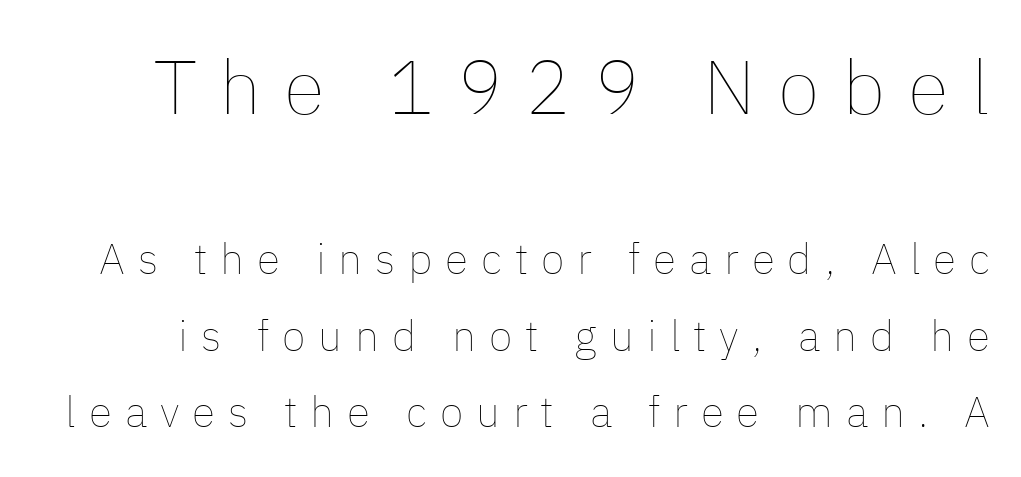
{"italic": "no", "bold": "no", "weight": "thin", "width": "normal", "stroke_contrast": "low", "x_height": "medium", "monospaced": "no", "underline": "no", "line_spacing_ratio": 1.78, "letter_spacing": "wide", "letter_spacing_em": 0.3, "larger_block": "first", "size_ratio": 1.77, "glyph_px": 76}
